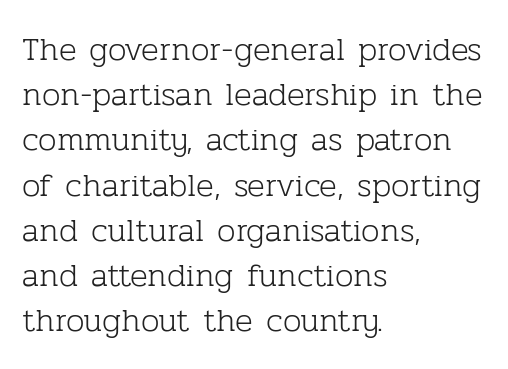
{"serif": "yes", "italic": "no", "bold": "no", "weight": "light", "width": "normal", "stroke_contrast": "low", "x_height": "medium", "monospaced": "no", "underline": "no", "align": "left", "line_spacing": "normal", "line_spacing_ratio": 1.37, "letter_spacing": "normal", "letter_spacing_em": 0.0, "glyph_px": 33}
